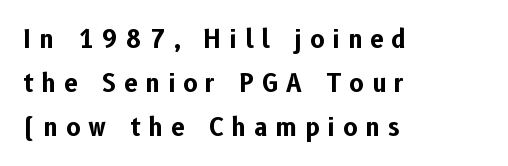
{"italic": "no", "bold": "yes", "underline": "no", "align": "left", "line_spacing_ratio": 1.83, "letter_spacing": "wide", "letter_spacing_em": 0.34, "glyph_px": 24}
